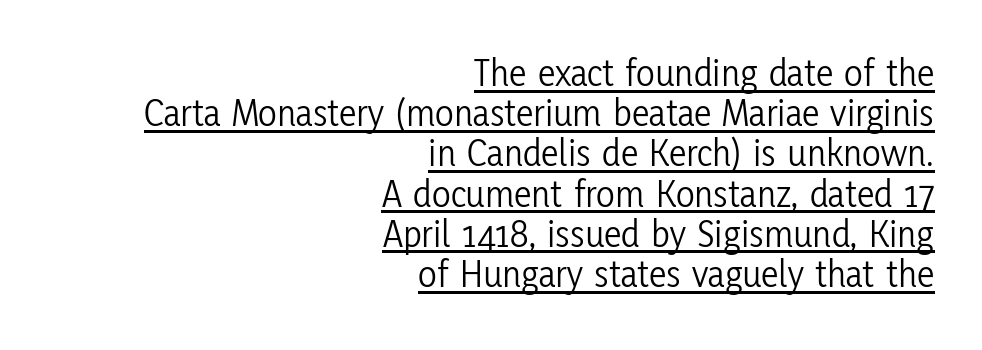
{"serif": "no", "italic": "no", "bold": "no", "weight": "light", "width": "condensed", "stroke_contrast": "low", "x_height": "medium", "monospaced": "no", "underline": "yes", "align": "right", "line_spacing": "tight", "line_spacing_ratio": 1.03, "letter_spacing": "normal", "letter_spacing_em": 0.0, "glyph_px": 39}
